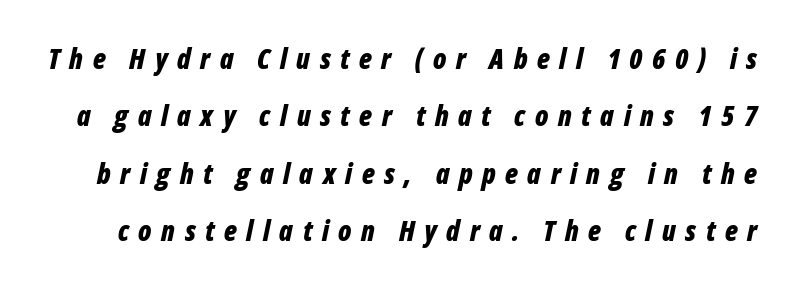
{"italic": "yes", "lean": "right", "slant_degrees": 12, "bold": "yes", "weight": "bold", "width": "condensed", "stroke_contrast": "low", "x_height": "medium", "monospaced": "no", "underline": "no", "line_spacing": "loose", "line_spacing_ratio": 2.05, "letter_spacing": "wide", "letter_spacing_em": 0.34, "glyph_px": 28}
